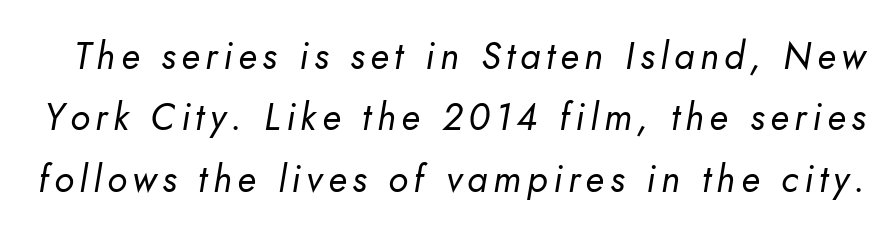
Q: Is the text bold? A: No.
Q: Is the text italic (slanted)? A: Yes, it leans right by about 10 degrees.
Q: Is the text underlined? A: No.
Q: Is the spacing between lines tight, normal or loose? A: Normal.
Q: Width (condensed, normal, or wide)? A: Normal.
Q: Stroke contrast? A: Low.
Q: x-height? A: Small.
Q: Monospaced? A: No.
